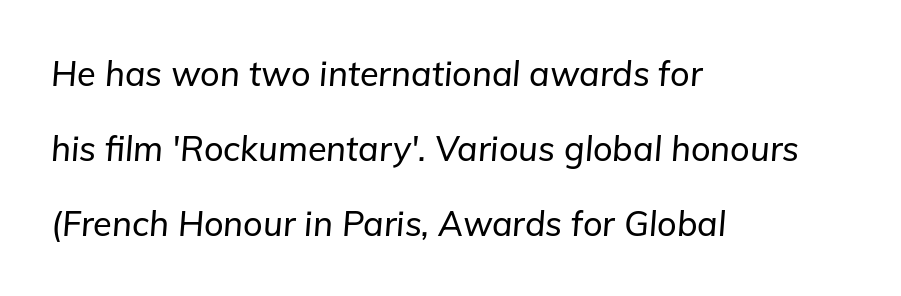
{"italic": "yes", "lean": "right", "slant_degrees": 5, "width": "normal", "stroke_contrast": "low", "x_height": "medium", "monospaced": "no", "underline": "no", "align": "left", "line_spacing": "loose", "line_spacing_ratio": 2.2, "letter_spacing": "normal", "letter_spacing_em": 0.0, "glyph_px": 34}
